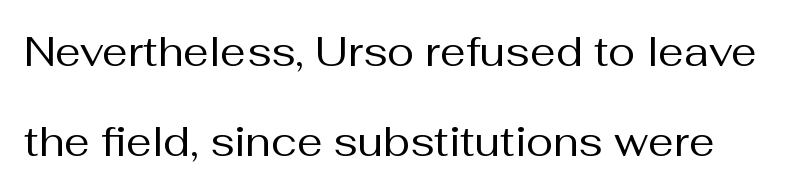
The image shows 41 px regular-weight sans-serif type, upright; set loose line spacing (2.2x), normal letter spacing, not underlined; medium stroke contrast and a medium x-height.
